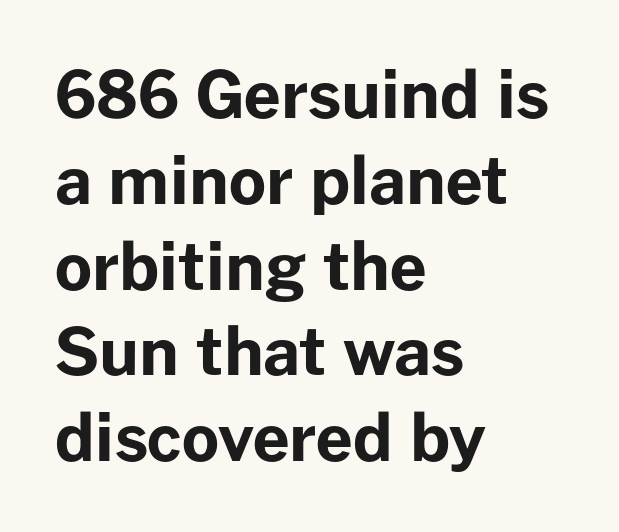
Q: Is the text bold? A: Yes.
Q: Is the text italic (slanted)? A: No, it is upright.
Q: Is the typeface a serif or a sans-serif typeface? A: Sans-serif.
Q: Is the text underlined? A: No.
Q: How is the paragraph aligned? A: Left-aligned.
Q: Is the spacing between letters normal or unusually wide? A: Normal.
Q: Is the spacing between lines tight, normal or loose? A: Normal.
Q: Width (condensed, normal, or wide)? A: Normal.
Q: Stroke contrast? A: Low.
Q: x-height? A: Medium.
Q: Monospaced? A: No.
